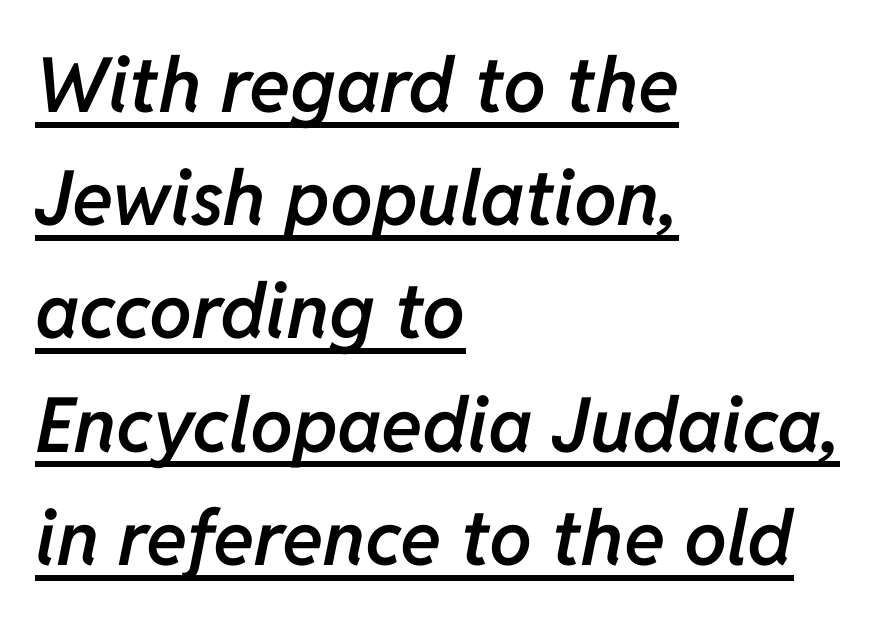
The specimen reads as italic at a glance. The glyphs have the mass of a demibold cut, below bold. The type is set solid horizontally, with unmodified tracking. These lines are rendered in a variable-pitch font. Summary of vertical rhythm: regular, with standard interline spacing.
